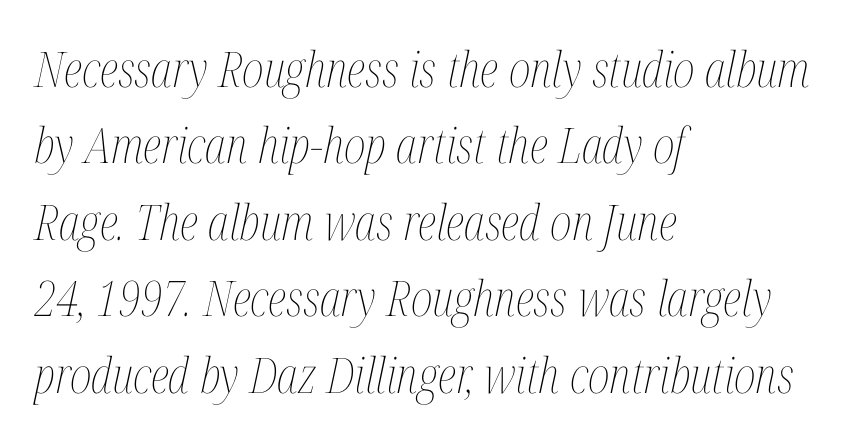
The image shows 49 px thin, condensed type, italic (leaning right); set left-aligned, normal line spacing (1.56x), normal letter spacing, not underlined; medium stroke contrast and a medium x-height.
